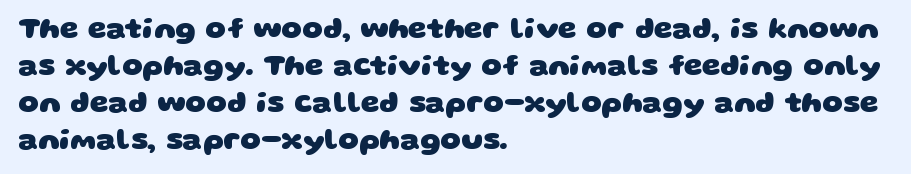
Do the characters align in a grid? No, the font is proportional. Heavy, bold letterforms. Type style note: lacks serifs. Standard letterfit; no display-style spreading of the glyphs. Reading down the column, the eye jumps a familiar distance to each next line.
